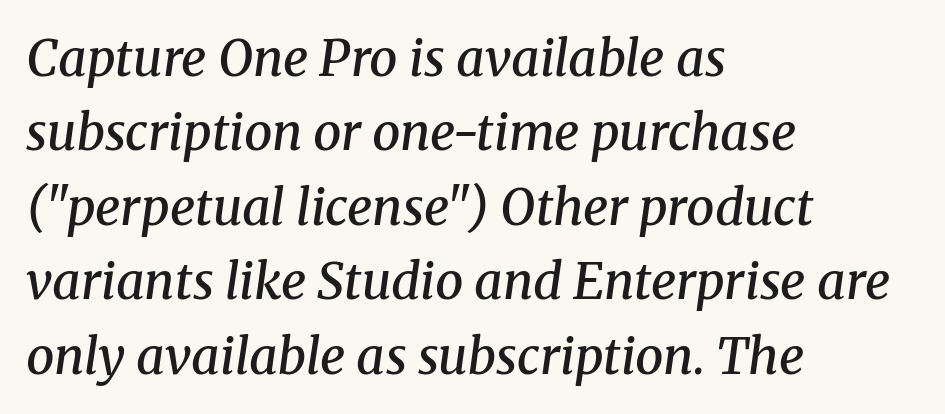
The image shows 50 px semibold serif type, italic (leaning right); set left-aligned, normal line spacing (1.49x), normal letter spacing, not underlined; medium stroke contrast and a medium x-height.
